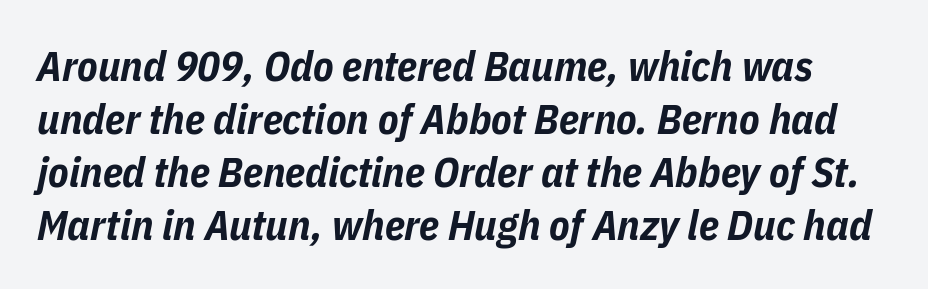
{"italic": "yes", "lean": "right", "slant_degrees": 11, "bold": "yes", "weight": "bold", "width": "condensed", "stroke_contrast": "low", "x_height": "medium", "monospaced": "no", "underline": "no", "line_spacing": "normal", "line_spacing_ratio": 1.26, "letter_spacing": "normal", "letter_spacing_em": 0.0, "glyph_px": 42}
